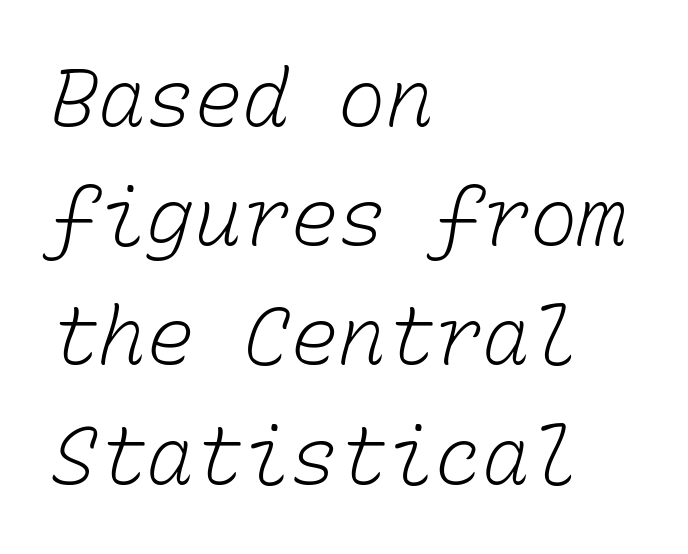
A typesetter would call this monospace, since all characters share one set width. The cut favours lightness, reaching ordinary text weight at its darkest. Bare-footed words on every line. Alignment: flush left. No extra tracking has been applied to these lines. Regular leading.
